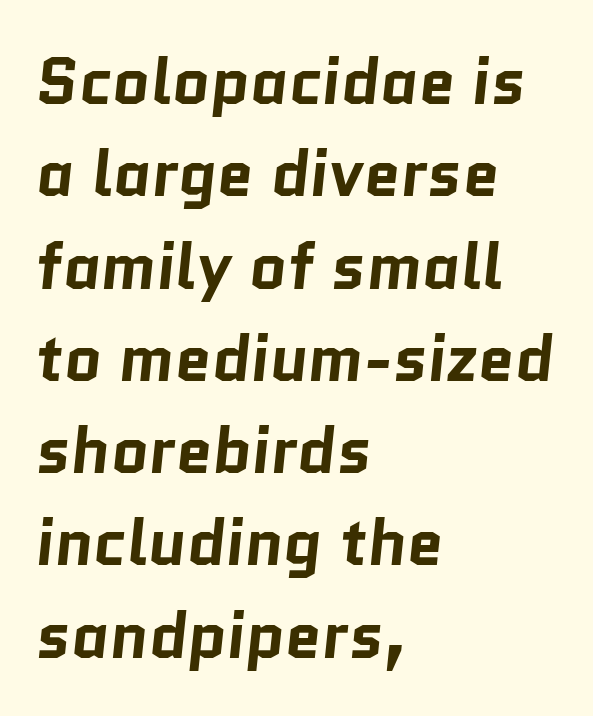
The image shows 65 px bold sans-serif type; set left-aligned, normal line spacing (1.42x), normal letter spacing, not underlined; low stroke contrast and a medium x-height.
